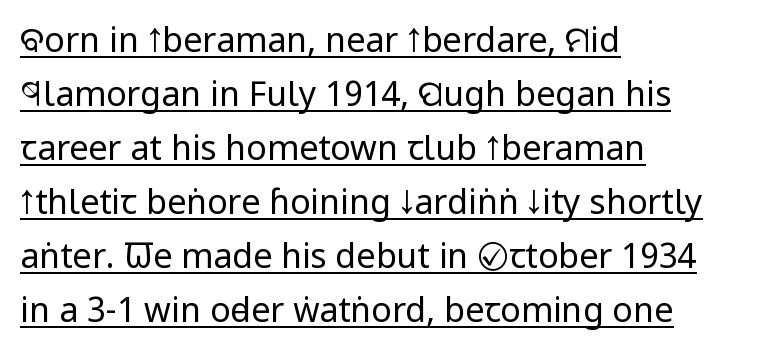
Does a line run under the words? Yes, clearly. The typeface has the unassuming heft of standard copy or less. The letters stand straight up with perfectly vertical stems. What stands out about the letter spacing? Nothing — it is the standard amount. Notice how the passage keeps a crisp vertical edge on the left only.
